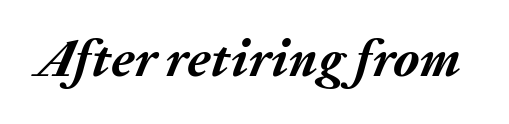
{"italic": "yes", "lean": "right", "slant_degrees": 20, "bold": "yes", "weight": "semibold", "width": "normal", "stroke_contrast": "medium", "x_height": "medium", "monospaced": "no", "underline": "no", "letter_spacing": "normal", "letter_spacing_em": 0.0, "glyph_px": 53}
